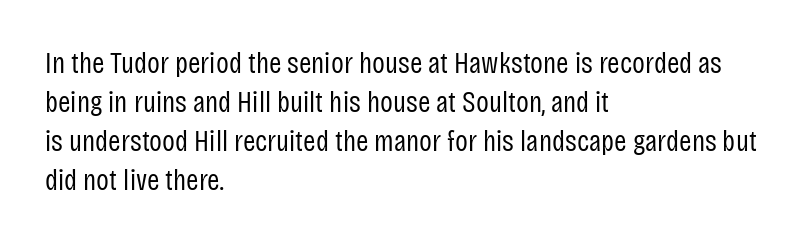
Baseline-to-baseline distance is the conventional proportion of letter height. Does the copy run flush right? No — it runs flush left. The font family rendered here belongs to the sans-serif group. The weight tops out at a normal text grade. This sample uses an upright cut, with every glyph sitting square on the baseline.
